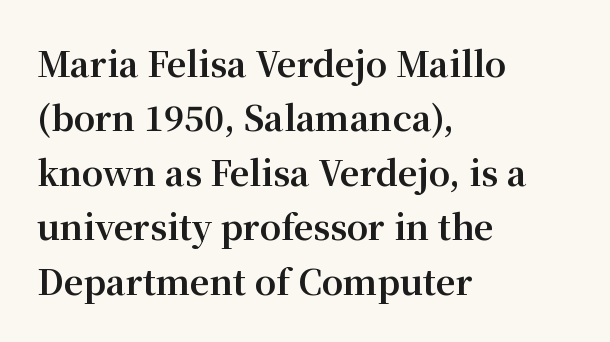
Q: Is the text bold? A: Yes.
Q: Is the text italic (slanted)? A: No, it is upright.
Q: Is the typeface a serif or a sans-serif typeface? A: Serif.
Q: Is the text underlined? A: No.
Q: How is the paragraph aligned? A: Left-aligned.
Q: Is the spacing between letters normal or unusually wide? A: Normal.
Q: Is the spacing between lines tight, normal or loose? A: Normal.
Q: Width (condensed, normal, or wide)? A: Normal.
Q: Stroke contrast? A: Medium.
Q: x-height? A: Medium.
Q: Monospaced? A: No.
